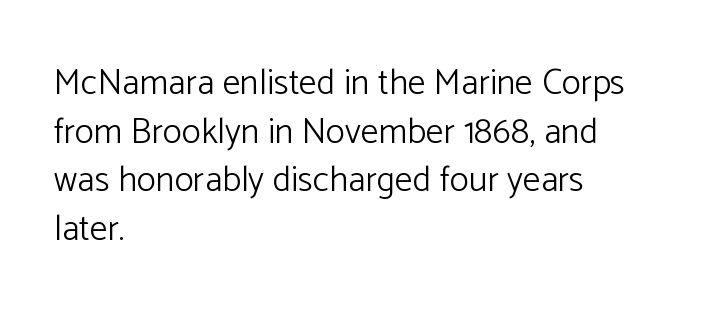
Each new line begins a customary step beneath the previous one. Character widths vary here, with narrow letters taking less room than wide ones. Glyph-to-glyph distance matches everyday printed text. The rendering anchors every line to the left-hand side.
